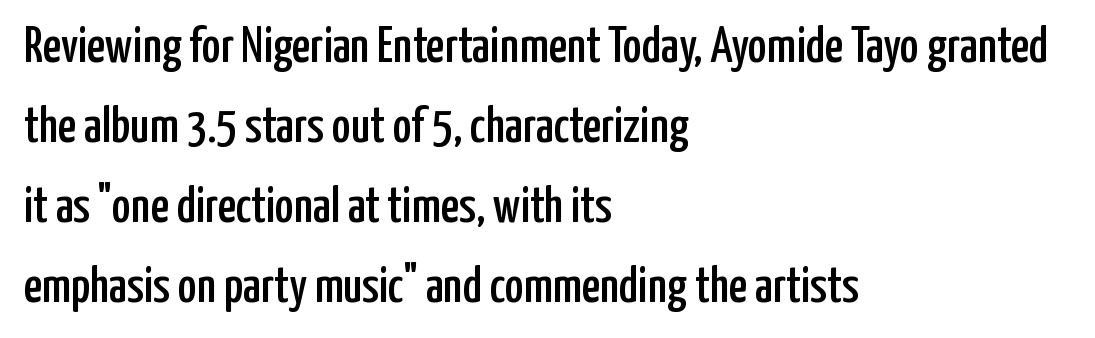
The image shows 51 px condensed sans-serif type, upright; set left-aligned, normal line spacing (1.57x), normal letter spacing, not underlined; low stroke contrast and a medium x-height.
